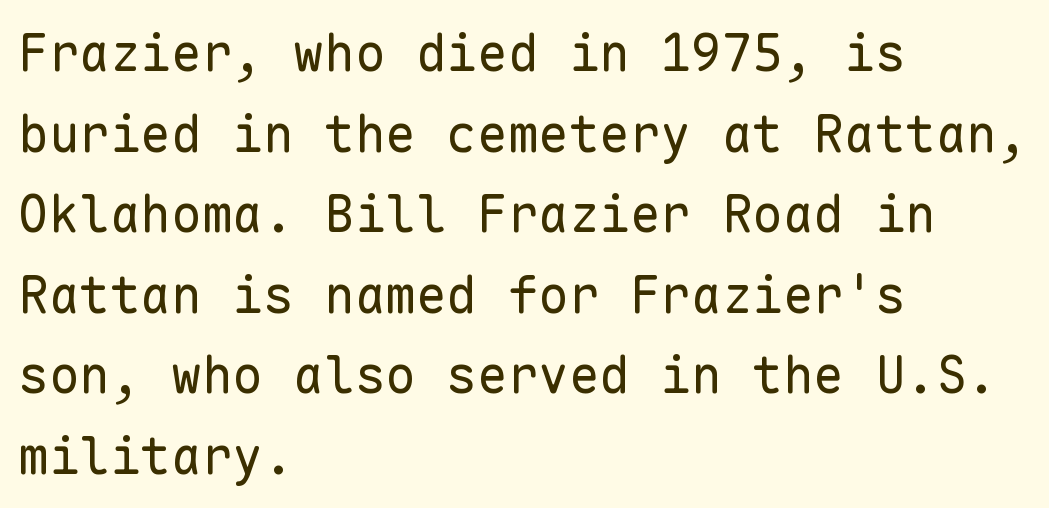
The image shows 51 px regular-weight sans-serif type, upright, monospaced; set left-aligned, normal line spacing (1.58x), normal letter spacing, not underlined; low stroke contrast and a medium x-height.
